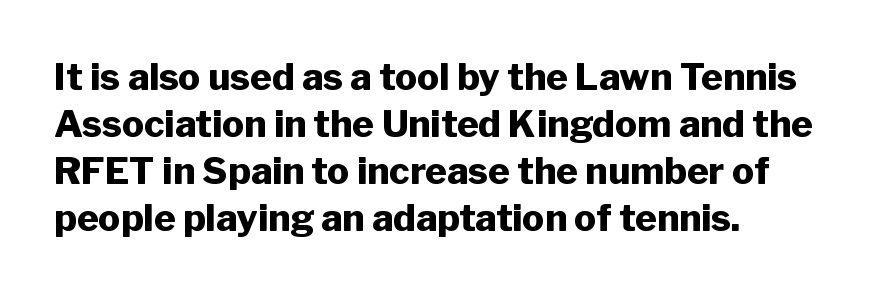
{"serif": "no", "italic": "no", "bold": "yes", "weight": "heavy", "width": "normal", "stroke_contrast": "low", "x_height": "medium", "monospaced": "no", "underline": "no", "line_spacing": "normal", "line_spacing_ratio": 1.27, "letter_spacing": "normal", "letter_spacing_em": 0.0, "glyph_px": 37}
